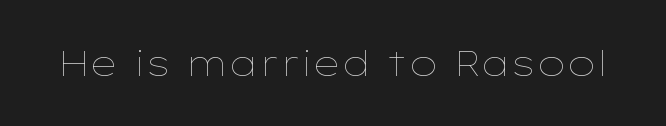
{"italic": "no", "bold": "no", "weight": "thin", "width": "wide", "stroke_contrast": "low", "x_height": "medium", "monospaced": "no", "underline": "no", "letter_spacing": "normal", "letter_spacing_em": 0.0, "glyph_px": 35}
